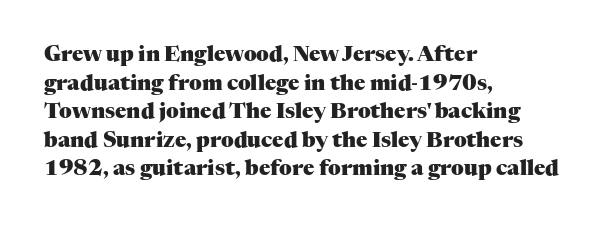
The image shows 21 px bold type, upright; set left-aligned, normal line spacing (1.36x), normal letter spacing, not underlined.
